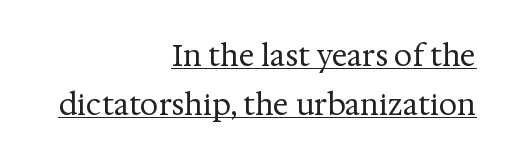
The image shows 29 px regular-weight serif type, upright; set right-aligned, normal line spacing (1.7x), normal letter spacing, underlined; medium stroke contrast and a medium x-height.
